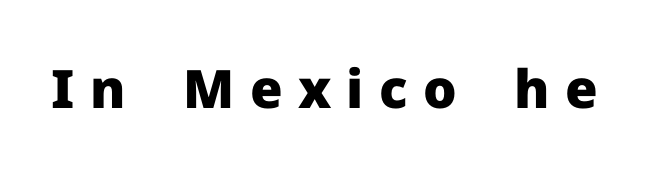
The image shows 53 px heavy sans-serif type, upright; set unusually wide letter spacing (+0.29 em), not underlined; low stroke contrast and a medium x-height.
